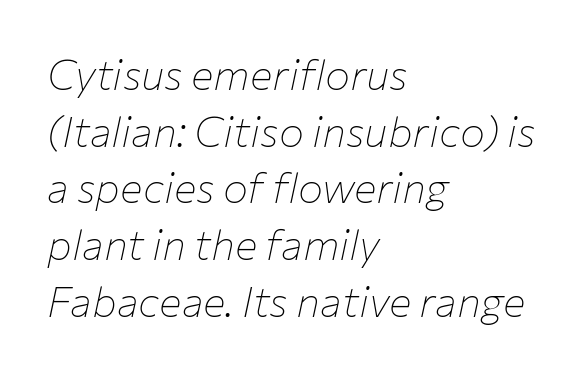
A light-to-regular cut is what we see here. Honestly, the letter spacing is just normal — you wouldn't notice it. The letters advance in unequal steps, a hallmark of proportional type. Plain, unruled lines of type.
